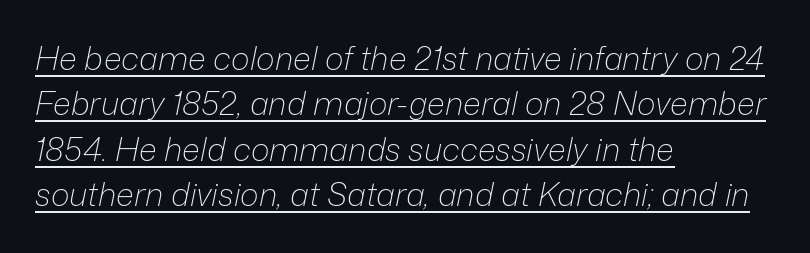
{"italic": "yes", "lean": "right", "slant_degrees": 12, "bold": "no", "weight": "light", "width": "normal", "stroke_contrast": "low", "x_height": "medium", "monospaced": "no", "underline": "yes", "align": "left", "line_spacing": "normal", "line_spacing_ratio": 1.42, "letter_spacing": "normal", "letter_spacing_em": 0.0, "glyph_px": 32}
